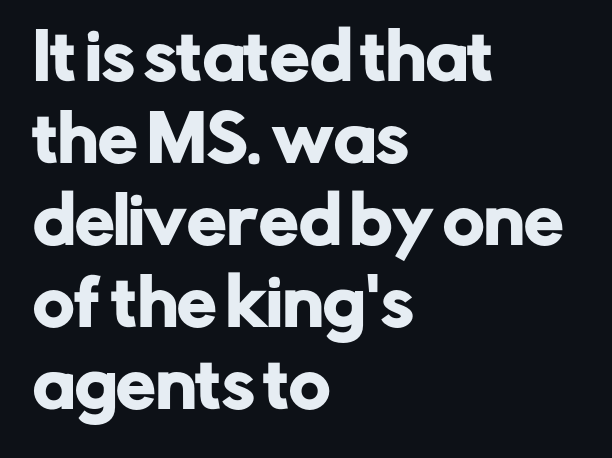
{"serif": "no", "italic": "no", "width": "normal", "stroke_contrast": "low", "x_height": "medium", "monospaced": "no", "underline": "no", "align": "left", "line_spacing": "normal", "line_spacing_ratio": 1.3, "letter_spacing": "normal", "letter_spacing_em": 0.0, "glyph_px": 63}
